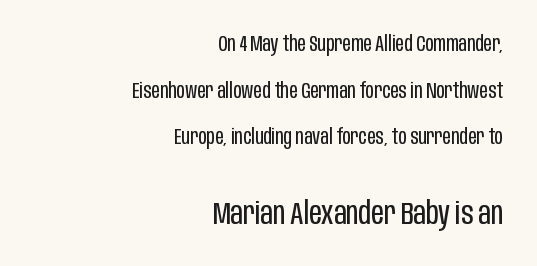
{"serif": "no", "italic": "no", "bold": "no", "weight": "regular", "width": "condensed", "stroke_contrast": "low", "x_height": "large", "monospaced": "no", "underline": "no", "align": "right", "line_spacing": "loose", "line_spacing_ratio": 2.22, "letter_spacing": "normal", "letter_spacing_em": 0.0, "larger_block": "second", "size_ratio": 1.48, "glyph_px": 31}
